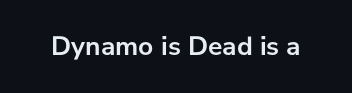
{"italic": "no", "bold": "yes", "underline": "no", "letter_spacing": "normal", "letter_spacing_em": 0.0, "glyph_px": 27}
